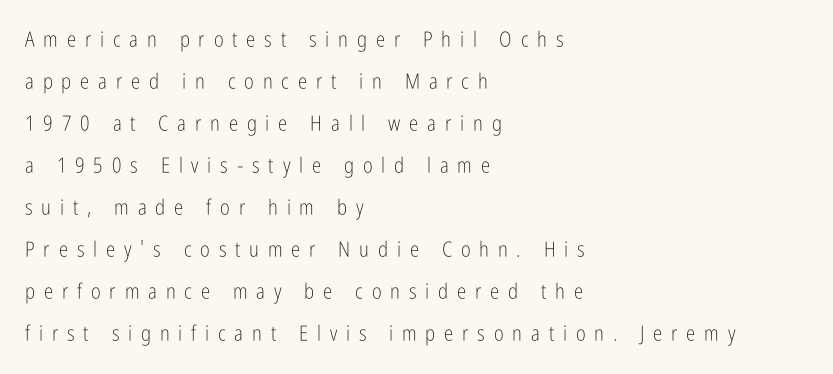
{"italic": "no", "bold": "no", "underline": "no", "align": "left", "line_spacing": "loose", "line_spacing_ratio": 2.0, "letter_spacing": "wide", "letter_spacing_em": 0.42, "glyph_px": 21}
